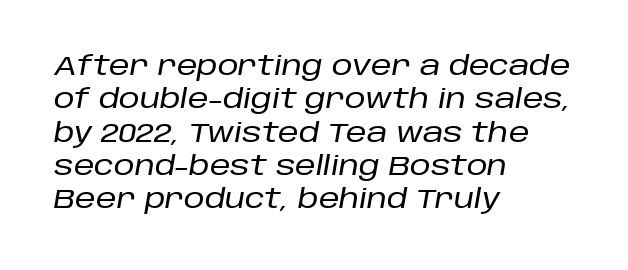
The image shows 26 px text type, italic (leaning right); set left-aligned, normal line spacing (1.28x), normal letter spacing, not underlined.
